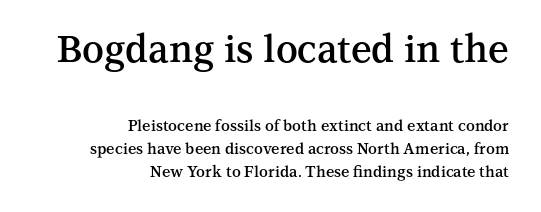
The image shows 37 px semibold serif type, upright; set right-aligned, normal line spacing (1.54x), normal letter spacing, not underlined; the first (top) block is 2.47x larger; medium stroke contrast and a medium x-height.
